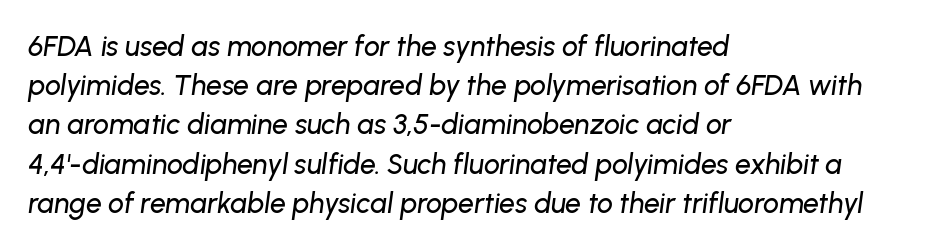
The letters sit at their default tracking, neither squeezed nor spread. The letters advance in unequal steps, a hallmark of proportional type. Yep, that's italic — everything's leaning. Plain, unruled lines of type. How would I describe the line gaps? Plain and ordinary.
